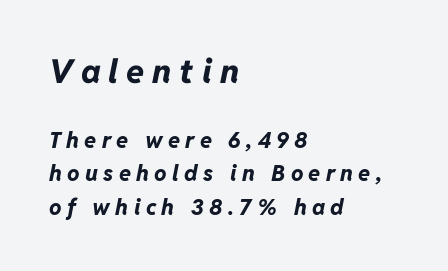
{"italic": "yes", "lean": "right", "slant_degrees": 11, "bold": "yes", "weight": "bold", "width": "normal", "stroke_contrast": "low", "x_height": "medium", "monospaced": "no", "underline": "no", "align": "left", "line_spacing": "normal", "line_spacing_ratio": 1.51, "letter_spacing": "wide", "letter_spacing_em": 0.24, "larger_block": "first", "size_ratio": 1.5, "glyph_px": 33}
